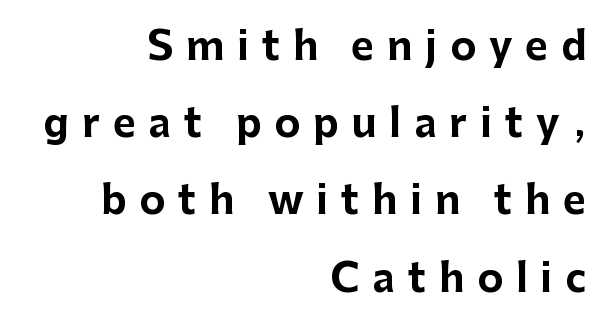
{"serif": "no", "italic": "no", "bold": "yes", "weight": "bold", "width": "normal", "stroke_contrast": "low", "x_height": "medium", "monospaced": "no", "underline": "no", "align": "right", "line_spacing": "loose", "line_spacing_ratio": 1.98, "letter_spacing": "wide", "letter_spacing_em": 0.33, "glyph_px": 39}
